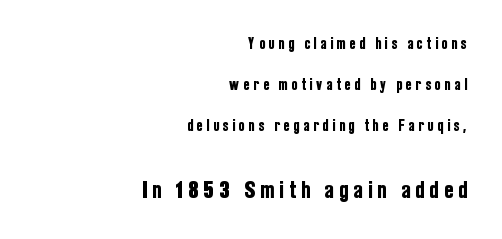
Q: Is the text italic (slanted)? A: No, it is upright.
Q: Is the text underlined? A: No.
Q: How is the paragraph aligned? A: Right-aligned.
Q: Is the spacing between letters normal or unusually wide? A: Unusually wide.
Q: Is the spacing between lines tight, normal or loose? A: Loose.
Q: Which block of text is set in a larger size, the first (top) or the second (bottom)? A: The second (bottom) one.
